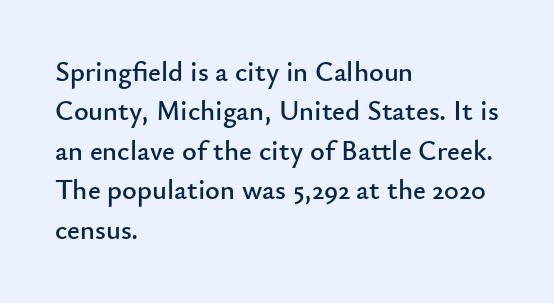
The image shows 28 px sans-serif type, upright; set left-aligned, normal line spacing (1.41x), normal letter spacing, not underlined; low stroke contrast and a small x-height.
